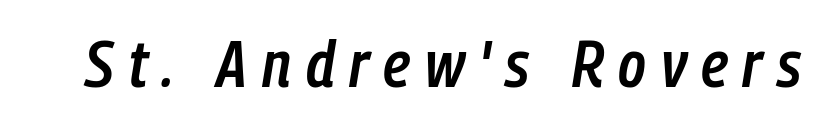
Q: Is the text bold? A: Semi-bold.
Q: Is the text italic (slanted)? A: Yes, it leans right by about 9 degrees.
Q: Is the text underlined? A: No.
Q: Is the spacing between letters normal or unusually wide? A: Unusually wide.
Q: Width (condensed, normal, or wide)? A: Condensed.
Q: Stroke contrast? A: Low.
Q: x-height? A: Medium.
Q: Monospaced? A: No.
